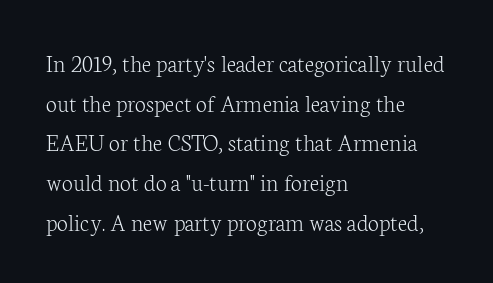
{"italic": "no", "bold": "no", "underline": "no", "align": "left", "line_spacing": "normal", "line_spacing_ratio": 1.59, "letter_spacing": "normal", "letter_spacing_em": 0.0, "glyph_px": 25}
